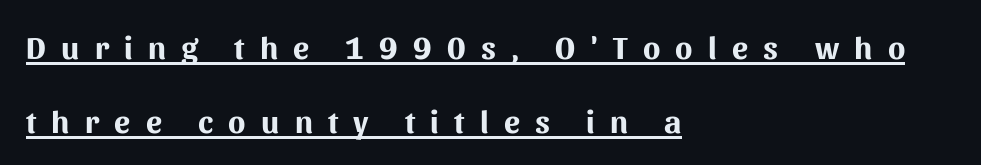
This sample uses an upright cut, with every glyph sitting square on the baseline. Are there feet on the stems? There aren't — it's a sans. What's the leading like? Stretched, with rows far apart. Compared with an ordinary text face, these strokes are far heavier — a full bold. Here the designer chose a conventional face with non-uniform glyph widths.
